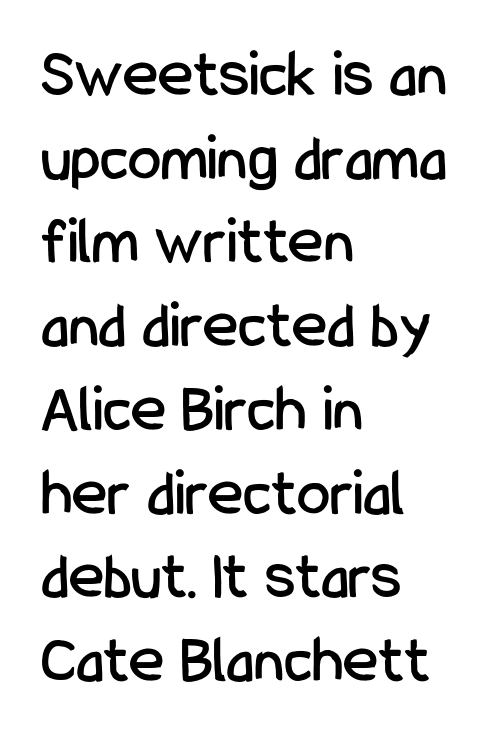
Q: Is the text italic (slanted)? A: No, it is upright.
Q: Is the typeface a serif or a sans-serif typeface? A: Sans-serif.
Q: Is the text underlined? A: No.
Q: How is the paragraph aligned? A: Left-aligned.
Q: Is the spacing between letters normal or unusually wide? A: Normal.
Q: Is the spacing between lines tight, normal or loose? A: Normal.
Q: Width (condensed, normal, or wide)? A: Condensed.
Q: Stroke contrast? A: Low.
Q: x-height? A: Medium.
Q: Monospaced? A: No.
